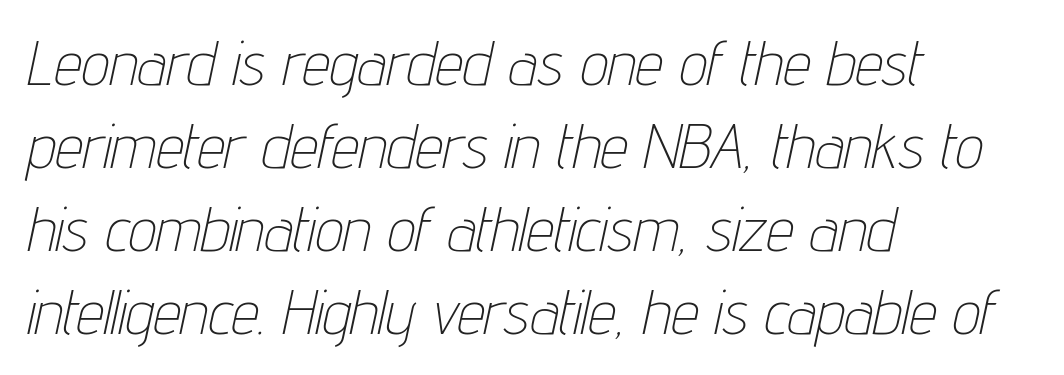
Q: Is the text bold? A: No.
Q: Is the text italic (slanted)? A: Yes, it leans right by about 12 degrees.
Q: Is the text underlined? A: No.
Q: How is the paragraph aligned? A: Left-aligned.
Q: Is the spacing between letters normal or unusually wide? A: Normal.
Q: Is the spacing between lines tight, normal or loose? A: Normal.
Q: Width (condensed, normal, or wide)? A: Condensed.
Q: Stroke contrast? A: Low.
Q: x-height? A: Medium.
Q: Monospaced? A: No.
